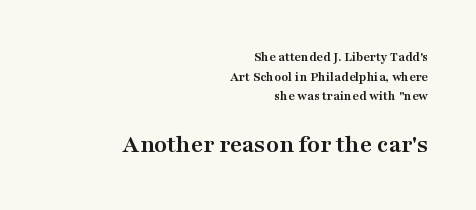
{"italic": "no", "bold": "yes", "underline": "no", "align": "right", "line_spacing": "normal", "line_spacing_ratio": 1.41, "letter_spacing": "normal", "letter_spacing_em": 0.0, "larger_block": "second", "size_ratio": 1.86, "glyph_px": 26}
